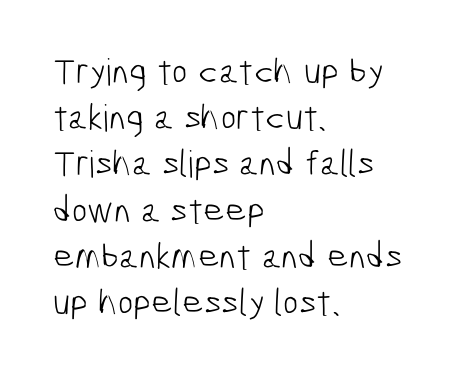
Horizontal alignment here is leftward, the default for most running prose. Looks like regular typesetting: each glyph gets only the width it needs. One glance says typical: line gaps are just what's usual. Nobody touched the tracking dial on this one.
